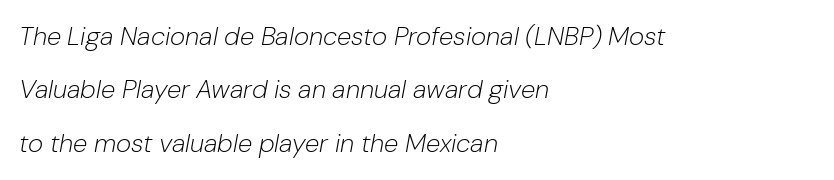
{"italic": "yes", "lean": "right", "slant_degrees": 10, "bold": "no", "underline": "no", "align": "left", "line_spacing": "loose", "line_spacing_ratio": 2.05, "letter_spacing": "normal", "letter_spacing_em": 0.0, "glyph_px": 26}
